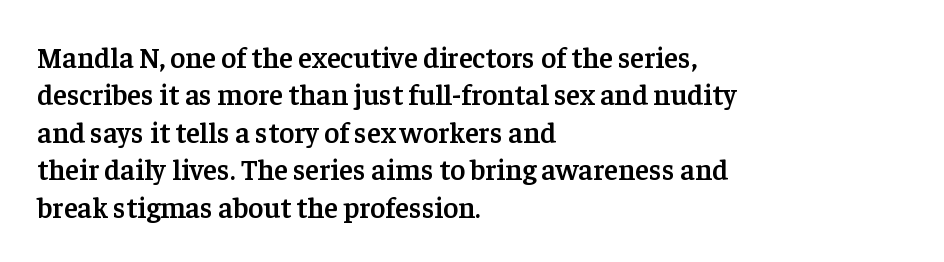
Alignment: flush left. What's the leading like? Ordinary, nothing unusual. Students, this is semibold: more ink than regular, less than bold. In terms of letterspacing, this is plain default setting. Is this a fixed-width face? No — the glyphs have proportional, varying widths.
